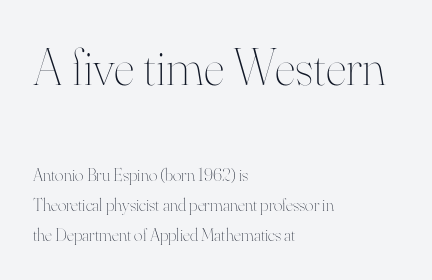
Short and long lines alike share a common starting point at left. The rendering uses natural spacing where letterforms have individual widths. Notice how descenders clear the ascenders below comfortably — that's standard leading. The space beneath each line is pristine and unruled. A typesetter would mark this as roman, not italic.
